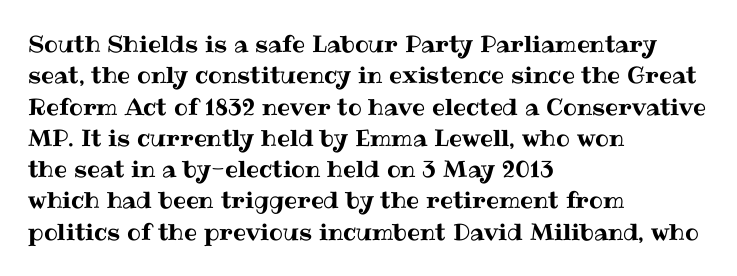
The image shows 23 px text type, upright; set left-aligned, normal line spacing (1.36x), normal letter spacing, not underlined.
